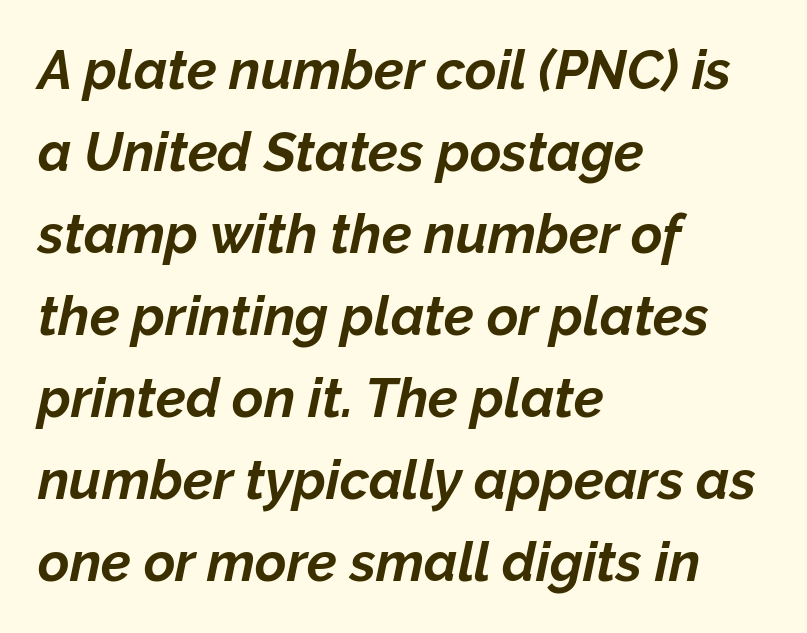
The image shows 54 px bold type, italic (leaning right); set left-aligned, normal line spacing (1.52x), normal letter spacing, not underlined; low stroke contrast and a medium x-height.
